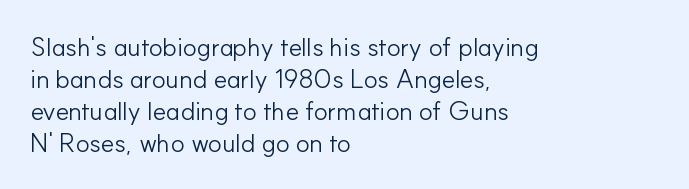
Q: Is the text bold? A: No.
Q: Is the text italic (slanted)? A: No, it is upright.
Q: Is the text underlined? A: No.
Q: How is the paragraph aligned? A: Left-aligned.
Q: Is the spacing between letters normal or unusually wide? A: Normal.
